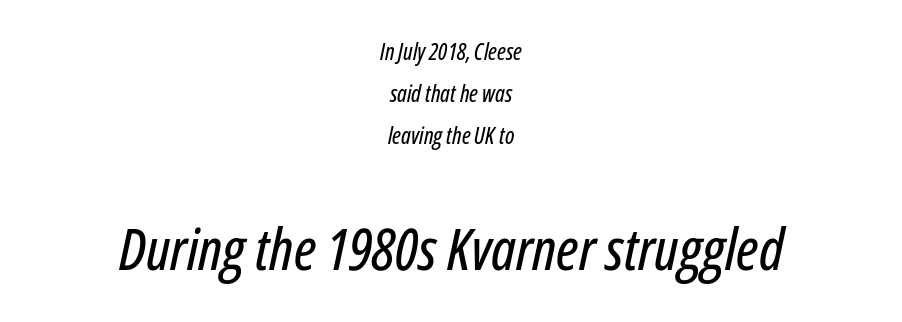
The image shows 58 px condensed type, italic (leaning right); set centered, line spacing 1.83x, normal letter spacing, not underlined; the second (bottom) block is 2.52x larger; low stroke contrast and a medium x-height.
